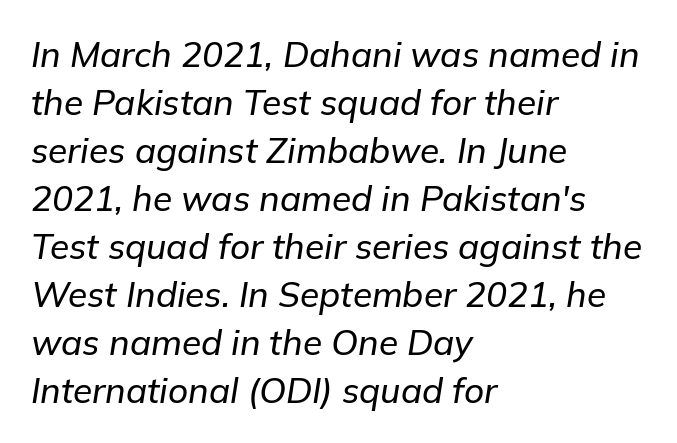
Q: Is the text italic (slanted)? A: Yes, it leans right by about 9 degrees.
Q: Is the text underlined? A: No.
Q: How is the paragraph aligned? A: Left-aligned.
Q: Is the spacing between letters normal or unusually wide? A: Normal.
Q: Is the spacing between lines tight, normal or loose? A: Normal.
Q: Width (condensed, normal, or wide)? A: Normal.
Q: Stroke contrast? A: Low.
Q: x-height? A: Medium.
Q: Monospaced? A: No.
